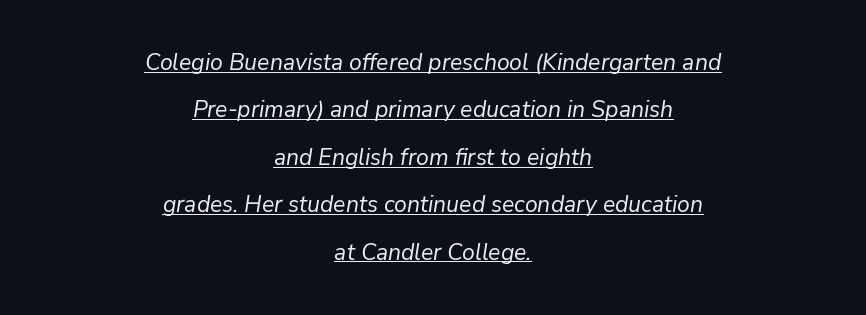
{"italic": "yes", "lean": "right", "slant_degrees": 9, "bold": "no", "underline": "yes", "align": "center", "line_spacing": "loose", "line_spacing_ratio": 2.06, "letter_spacing": "normal", "letter_spacing_em": 0.0, "glyph_px": 23}
